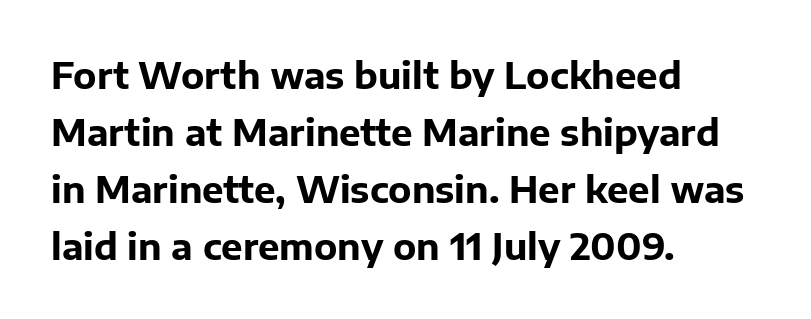
It's the straight-up-and-down kind of type. The strip under each line holds only bare page. The text was rendered using a sans face with plain stroke endings. The line texture is even and compact thanks to regular tracking. Stroke thickness is high; the sample reads as a true bold.
